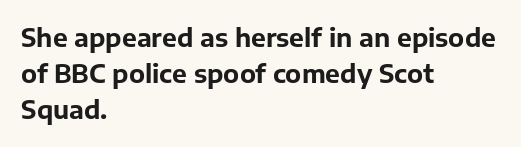
Typesetter's note: full bold, strokes at maximum text heaviness. Rendered with straight, roman letterforms. The line-height multiplier appears to be the usual default. Words appear dense and cohesive because spacing is normal. A student would call this left alignment; a typographer would say flush left, rag right. The baseline area is clear.
